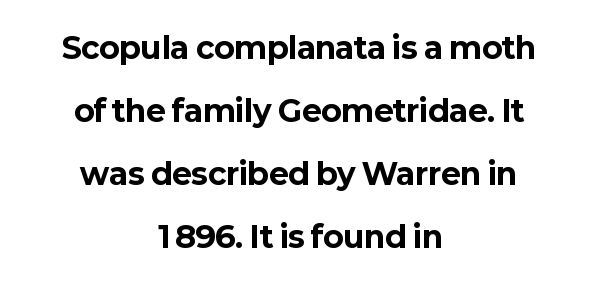
Spacing verdict: proportional, widths tailored to each character. Inter-character spacing is left at the font's built-in metrics. Do the letters lean? They stand straight. Are there feet on the stems? There aren't — it's a sans. A bare baseline throughout the passage.
